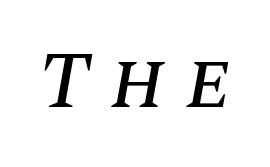
Q: Is the text italic (slanted)? A: Yes, it leans right by about 10 degrees.
Q: Is the text underlined? A: No.
Q: Is the spacing between letters normal or unusually wide? A: Unusually wide.
Q: Width (condensed, normal, or wide)? A: Normal.
Q: Stroke contrast? A: Medium.
Q: x-height? A: Large.
Q: Monospaced? A: No.
